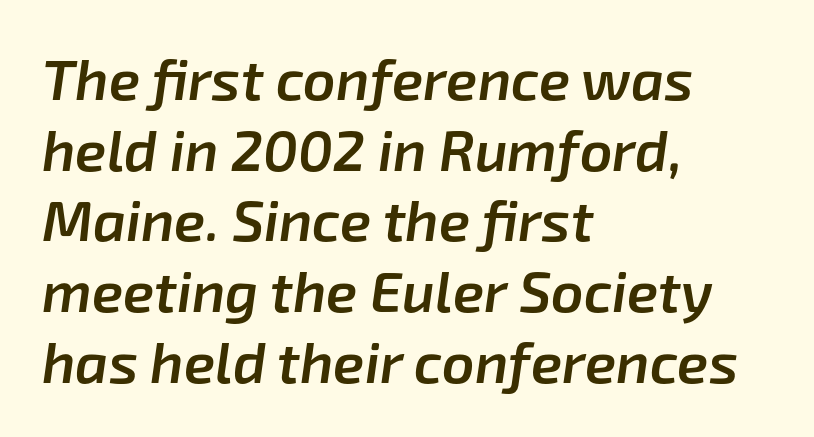
The image shows 57 px semibold type, italic (leaning right); set left-aligned, line spacing 1.24x, normal letter spacing, not underlined; low stroke contrast and a medium x-height.
